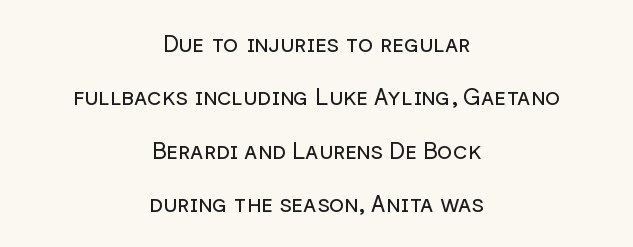
The image shows 23 px text type, upright; set centered, loose line spacing (2.32x), normal letter spacing, not underlined.
